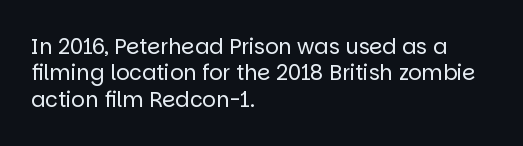
Q: Is the text bold? A: No.
Q: Is the text italic (slanted)? A: No, it is upright.
Q: Is the text underlined? A: No.
Q: How is the paragraph aligned? A: Left-aligned.
Q: Is the spacing between letters normal or unusually wide? A: Normal.
Q: Is the spacing between lines tight, normal or loose? A: Normal.
